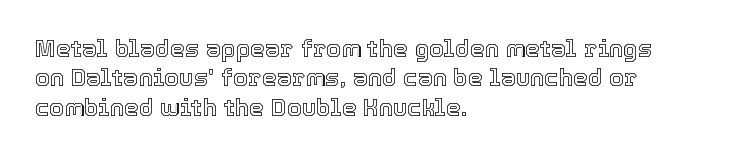
{"italic": "no", "underline": "no", "align": "left", "line_spacing_ratio": 1.22, "letter_spacing": "normal", "letter_spacing_em": 0.0, "glyph_px": 24}
